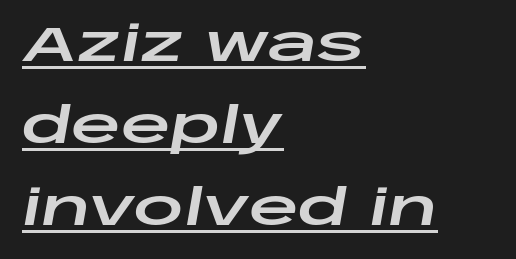
{"italic": "yes", "lean": "right", "slant_degrees": 10, "width": "wide", "stroke_contrast": "low", "x_height": "large", "monospaced": "no", "underline": "yes", "align": "left", "line_spacing": "normal", "line_spacing_ratio": 1.67, "letter_spacing": "normal", "letter_spacing_em": 0.0, "glyph_px": 49}
